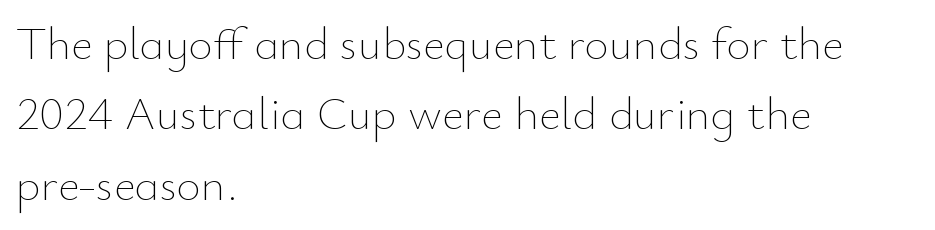
Q: Is the text bold? A: No.
Q: Is the text italic (slanted)? A: No, it is upright.
Q: Is the text underlined? A: No.
Q: How is the paragraph aligned? A: Left-aligned.
Q: Is the spacing between letters normal or unusually wide? A: Normal.
Q: Is the spacing between lines tight, normal or loose? A: Normal.
Q: Width (condensed, normal, or wide)? A: Normal.
Q: Stroke contrast? A: Low.
Q: x-height? A: Small.
Q: Monospaced? A: No.
